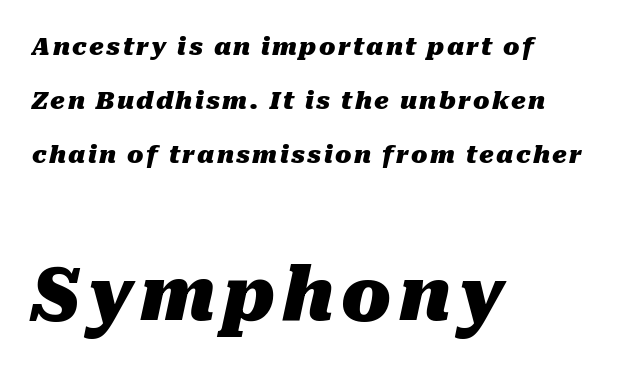
Q: Is the text bold? A: Yes.
Q: Is the text italic (slanted)? A: Yes, it leans right by about 10 degrees.
Q: Is the text underlined? A: No.
Q: How is the paragraph aligned? A: Left-aligned.
Q: Is the spacing between lines tight, normal or loose? A: Loose.
Q: Which block of text is set in a larger size, the first (top) or the second (bottom)? A: The second (bottom) one.
Q: Width (condensed, normal, or wide)? A: Normal.
Q: Stroke contrast? A: Medium.
Q: x-height? A: Medium.
Q: Monospaced? A: No.
